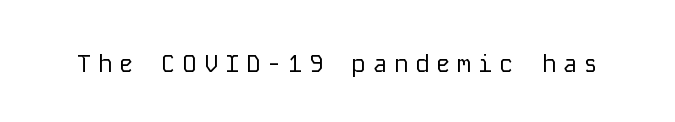
{"italic": "no", "bold": "no", "underline": "no", "letter_spacing": "wide", "letter_spacing_em": 0.28, "glyph_px": 24}
